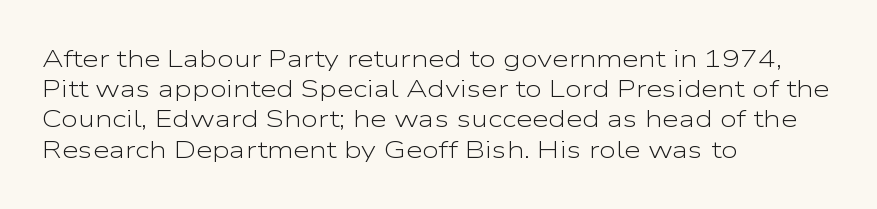
{"italic": "no", "bold": "no", "underline": "no", "align": "left", "line_spacing": "normal", "line_spacing_ratio": 1.26, "letter_spacing": "normal", "letter_spacing_em": 0.0, "glyph_px": 24}
